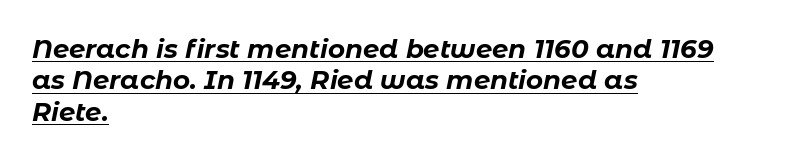
{"italic": "yes", "lean": "right", "slant_degrees": 11, "bold": "yes", "underline": "yes", "align": "left", "line_spacing_ratio": 1.21, "letter_spacing": "normal", "letter_spacing_em": 0.0, "glyph_px": 26}
